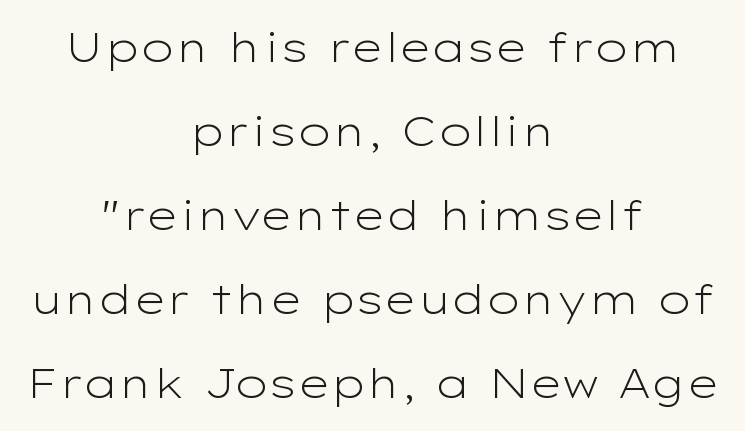
The image shows 41 px light, wide sans-serif type, upright; set centered, loose line spacing (2.05x), normal letter spacing, not underlined; low stroke contrast and a medium x-height.
